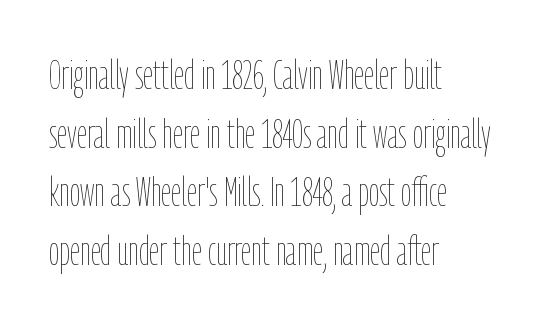
Each stroke keeps to a modest, everyday thickness or less. Normally led — the rows are evenly, conventionally spaced. Is this a fixed-width face? No — the glyphs have proportional, varying widths. How are the letters spaced? Ordinarily, with no added tracking. Bare-footed words on every line. This sample uses an upright cut, with every glyph sitting square on the baseline.
